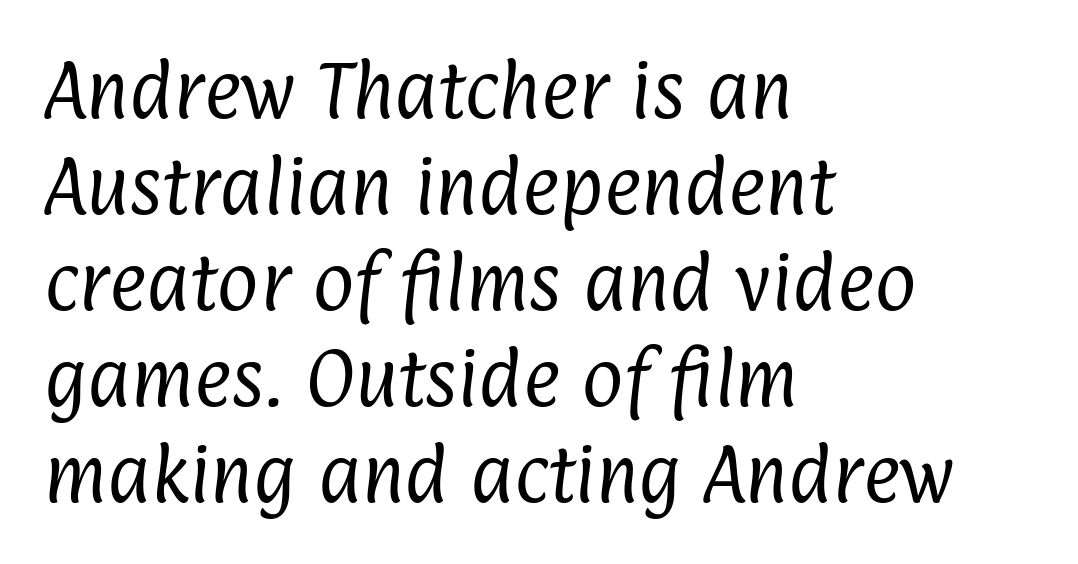
{"serif": "no", "bold": "no", "weight": "regular", "width": "condensed", "stroke_contrast": "low", "x_height": "medium", "monospaced": "no", "underline": "no", "align": "left", "line_spacing": "normal", "line_spacing_ratio": 1.5, "letter_spacing": "normal", "letter_spacing_em": 0.0, "glyph_px": 64}
